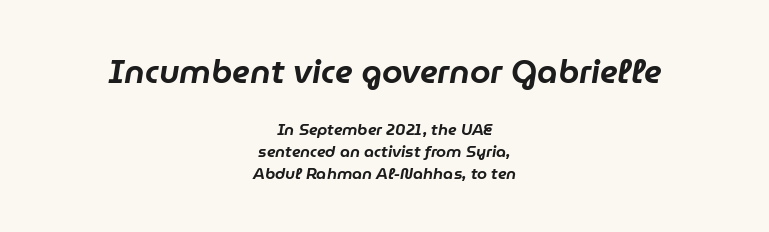
{"italic": "yes", "lean": "right", "slant_degrees": 9, "width": "normal", "stroke_contrast": "low", "x_height": "medium", "monospaced": "no", "underline": "no", "align": "center", "line_spacing": "normal", "line_spacing_ratio": 1.36, "letter_spacing": "normal", "letter_spacing_em": 0.0, "larger_block": "first", "size_ratio": 2.06, "glyph_px": 33}
